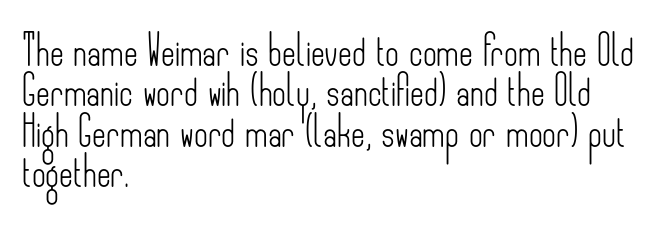
Q: Is the text bold? A: No.
Q: Is the text italic (slanted)? A: No, it is upright.
Q: Is the typeface a serif or a sans-serif typeface? A: Sans-serif.
Q: Is the text underlined? A: No.
Q: How is the paragraph aligned? A: Left-aligned.
Q: Is the spacing between letters normal or unusually wide? A: Normal.
Q: Is the spacing between lines tight, normal or loose? A: Normal.
Q: Width (condensed, normal, or wide)? A: Condensed.
Q: Stroke contrast? A: Low.
Q: x-height? A: Small.
Q: Monospaced? A: No.
